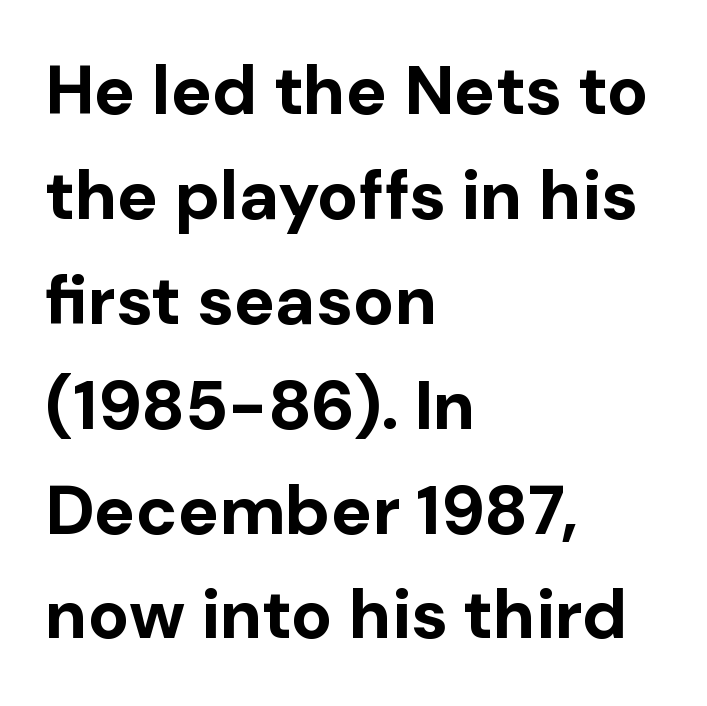
{"serif": "no", "italic": "no", "bold": "yes", "weight": "bold", "width": "normal", "stroke_contrast": "low", "x_height": "medium", "monospaced": "no", "underline": "no", "align": "left", "line_spacing": "normal", "line_spacing_ratio": 1.52, "letter_spacing": "normal", "letter_spacing_em": 0.0, "glyph_px": 69}
